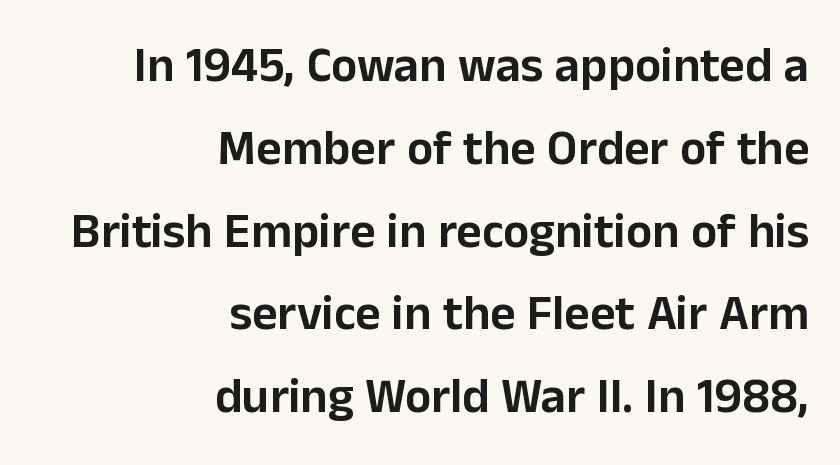
Q: Is the text italic (slanted)? A: No, it is upright.
Q: Is the typeface a serif or a sans-serif typeface? A: Sans-serif.
Q: Is the text underlined? A: No.
Q: How is the paragraph aligned? A: Right-aligned.
Q: Is the spacing between letters normal or unusually wide? A: Normal.
Q: Is the spacing between lines tight, normal or loose? A: Normal.
Q: Width (condensed, normal, or wide)? A: Normal.
Q: Stroke contrast? A: Low.
Q: x-height? A: Medium.
Q: Monospaced? A: No.
